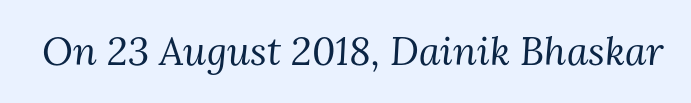
{"serif": "yes", "italic": "yes", "lean": "right", "slant_degrees": 3, "bold": "no", "weight": "regular", "width": "normal", "stroke_contrast": "medium", "x_height": "medium", "monospaced": "no", "underline": "no", "letter_spacing": "normal", "letter_spacing_em": 0.0, "glyph_px": 39}
